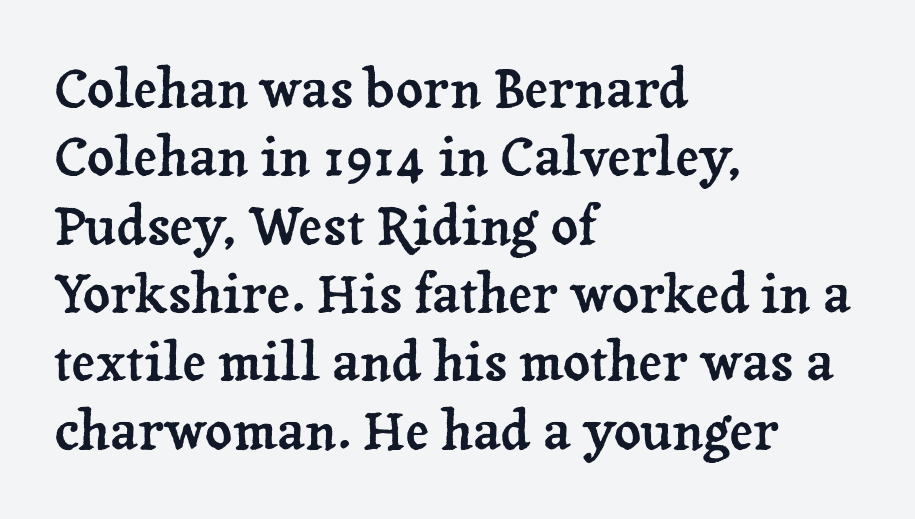
Horizontal alignment here is leftward, the default for most running prose. Does the leading feel generous? No, just average. Upright lettering throughout. Note the varied advance widths — an 'i' is clearly narrower than an 'm'.
